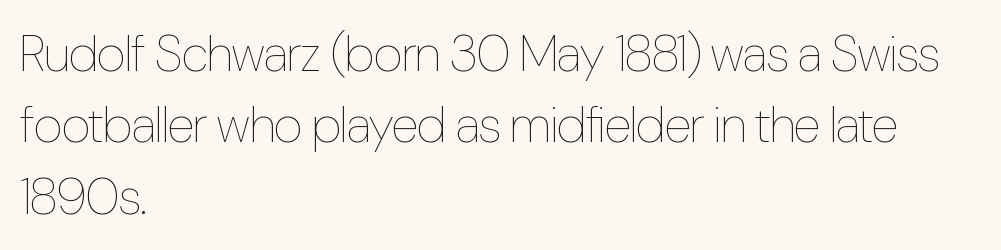
Q: Is the text bold? A: No.
Q: Is the text italic (slanted)? A: No, it is upright.
Q: Is the text underlined? A: No.
Q: How is the paragraph aligned? A: Left-aligned.
Q: Is the spacing between letters normal or unusually wide? A: Normal.
Q: Is the spacing between lines tight, normal or loose? A: Normal.
Q: Width (condensed, normal, or wide)? A: Condensed.
Q: Stroke contrast? A: Low.
Q: x-height? A: Medium.
Q: Monospaced? A: No.
